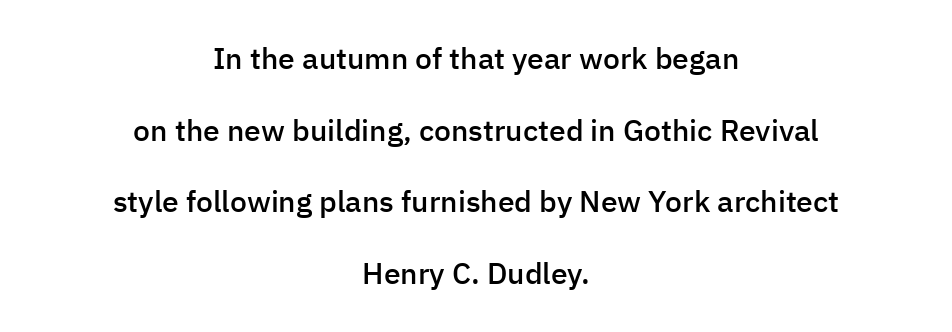
Each line is balanced around a shared central axis. These lines were composed using upright roman letters. Leading: increased. Words appear dense and cohesive because spacing is normal. To sum up the face: it is a sans, with no serifs.
